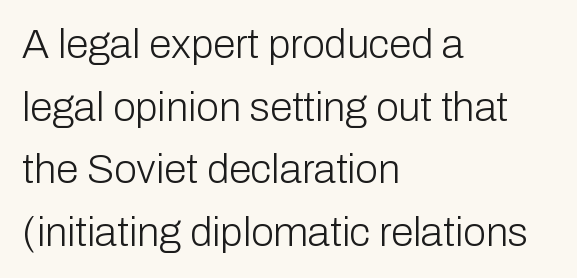
Q: Is the text bold? A: No.
Q: Is the text italic (slanted)? A: No, it is upright.
Q: Is the typeface a serif or a sans-serif typeface? A: Sans-serif.
Q: Is the text underlined? A: No.
Q: How is the paragraph aligned? A: Left-aligned.
Q: Is the spacing between letters normal or unusually wide? A: Normal.
Q: Is the spacing between lines tight, normal or loose? A: Normal.
Q: Width (condensed, normal, or wide)? A: Normal.
Q: Stroke contrast? A: Low.
Q: x-height? A: Medium.
Q: Monospaced? A: No.
